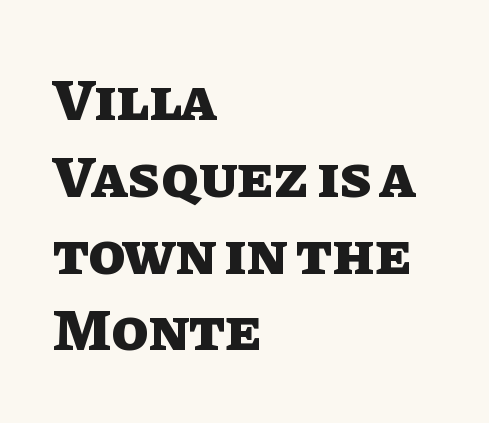
{"italic": "no", "bold": "yes", "weight": "heavy", "width": "normal", "stroke_contrast": "low", "x_height": "large", "monospaced": "no", "underline": "no", "align": "left", "line_spacing": "normal", "line_spacing_ratio": 1.28, "letter_spacing": "normal", "letter_spacing_em": 0.0, "glyph_px": 60}
